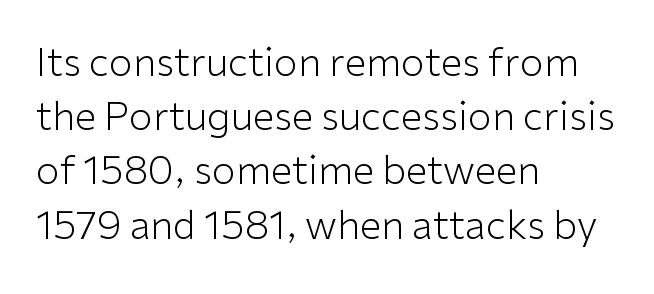
{"serif": "no", "italic": "no", "bold": "no", "weight": "light", "width": "normal", "stroke_contrast": "low", "x_height": "medium", "monospaced": "no", "underline": "no", "align": "left", "line_spacing": "normal", "line_spacing_ratio": 1.39, "letter_spacing": "normal", "letter_spacing_em": 0.0, "glyph_px": 39}
